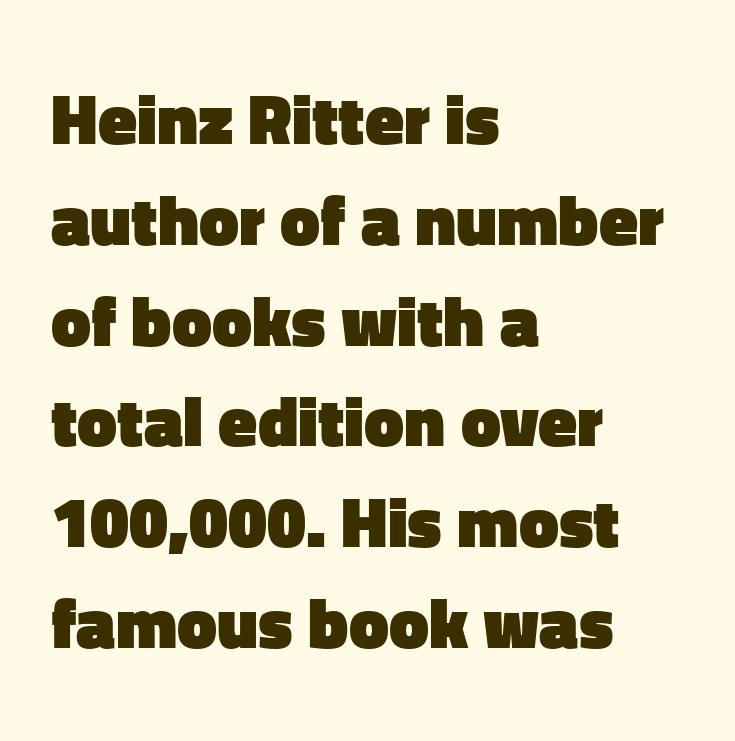
The image shows 71 px heavy sans-serif type, upright; set left-aligned, normal line spacing (1.42x), normal letter spacing, not underlined; low stroke contrast and a medium x-height.
